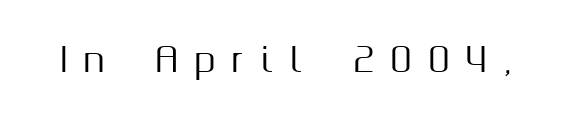
{"serif": "no", "italic": "no", "width": "normal", "stroke_contrast": "medium", "x_height": "medium", "monospaced": "no", "underline": "no", "letter_spacing": "wide", "letter_spacing_em": 0.5, "glyph_px": 34}
